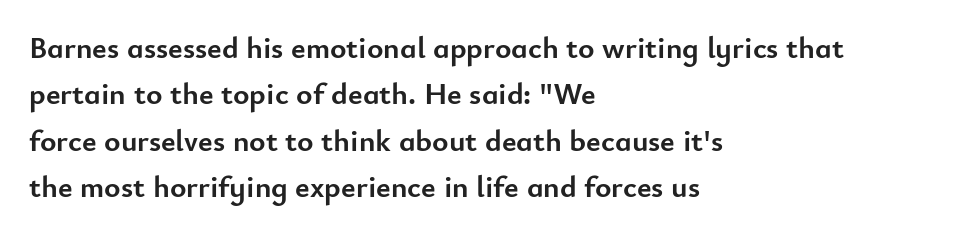
This sample uses an upright cut, with every glyph sitting square on the baseline. This rendering employs a face without finishing strokes, i.e., a sans-serif. A classic flush-left, rag-right setting is used for this passage. You'd pick this weight for a headline — it's a proper bold. In terms of letterspacing, this is plain default setting. Lines of text with bare space underneath.
